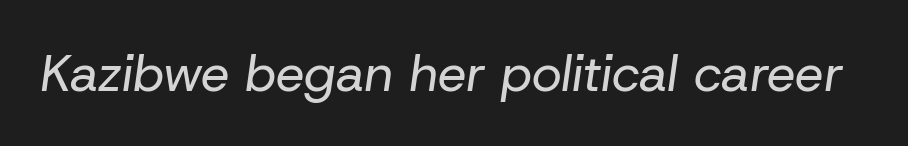
Each stroke keeps to a modest, everyday thickness or less. A typesetter would call this proportional, since set widths differ per character. Check under the words: just untouched page. This sample uses plain, unmodified letter spacing. Every character sits at an angle, as italics do.
